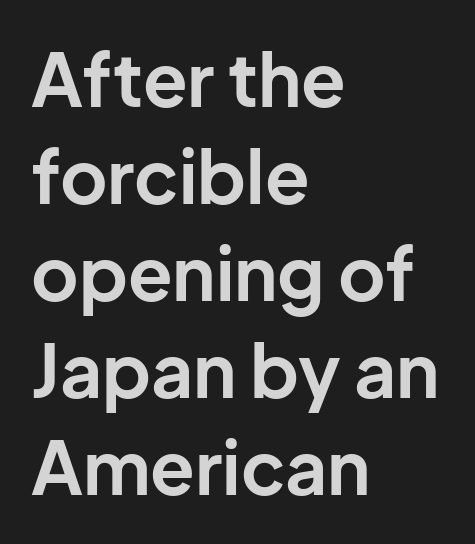
A typesetter would call this leading conventional body-copy spacing. You could not count columns in this text — the font is proportionally spaced. Does the weight exceed regular? Yes, all the way to bold. The letters sit at their default tracking, neither squeezed nor spread. The lines are quadded left. The axis of the letterforms is exactly vertical.
